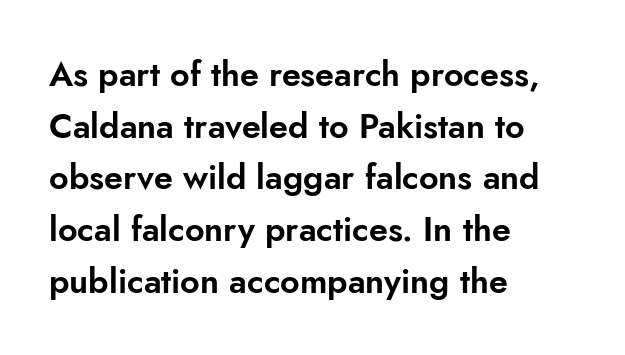
The image shows 34 px sans-serif type, upright; set left-aligned, normal line spacing (1.52x), normal letter spacing, not underlined; low stroke contrast and a small x-height.
